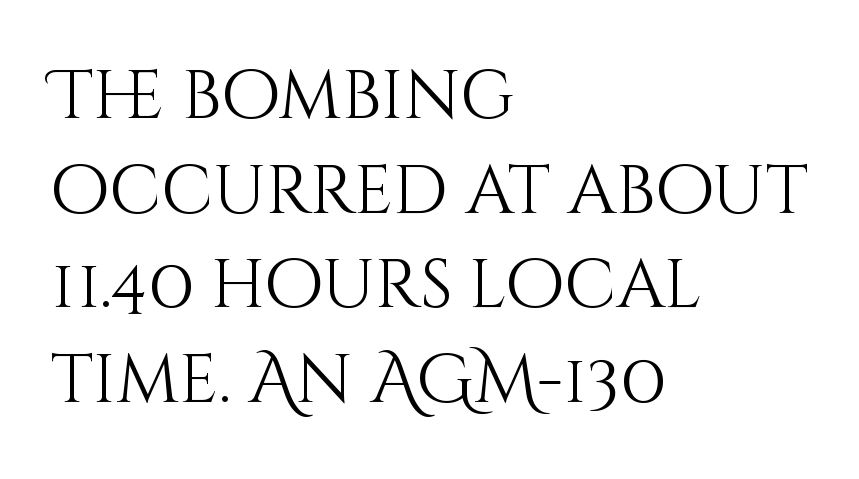
The image shows 68 px light type, upright; set left-aligned, normal line spacing (1.39x), normal letter spacing, not underlined; medium stroke contrast and a large x-height.
